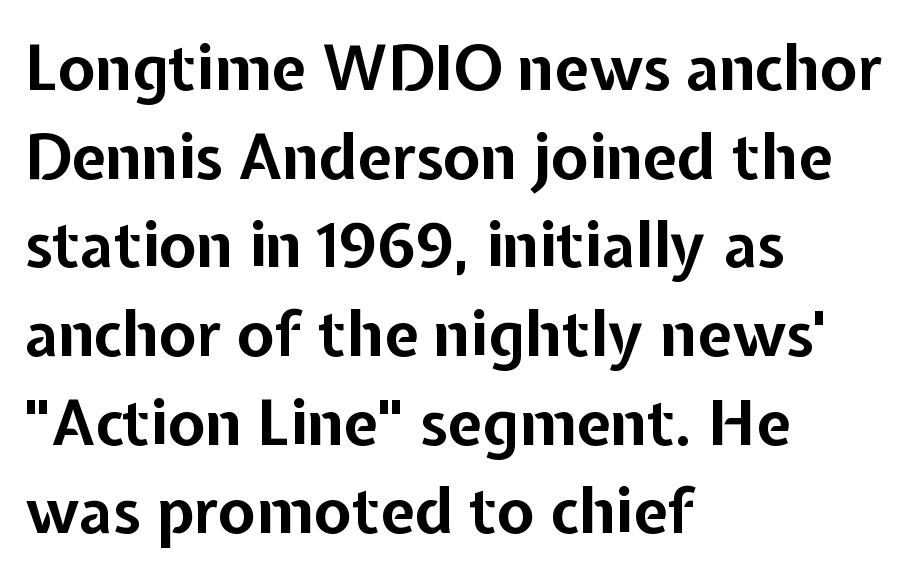
Q: Is the text bold? A: Yes.
Q: Is the text italic (slanted)? A: No, it is upright.
Q: Is the typeface a serif or a sans-serif typeface? A: Sans-serif.
Q: Is the text underlined? A: No.
Q: How is the paragraph aligned? A: Left-aligned.
Q: Is the spacing between letters normal or unusually wide? A: Normal.
Q: Is the spacing between lines tight, normal or loose? A: Normal.
Q: Width (condensed, normal, or wide)? A: Normal.
Q: Stroke contrast? A: Low.
Q: x-height? A: Medium.
Q: Monospaced? A: No.
